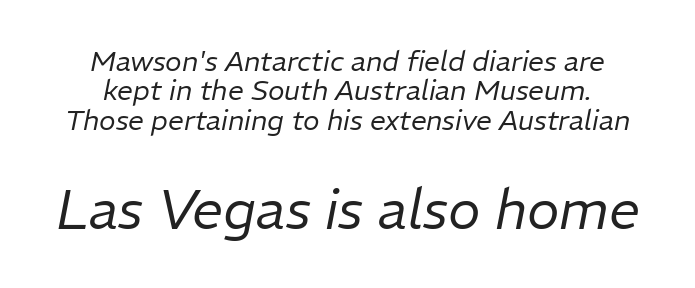
The image shows 55 px regular-weight type, italic (leaning right); set centered, tight line spacing (1.05x), normal letter spacing, not underlined; the second (bottom) block is 1.96x larger; low stroke contrast and a medium x-height.
